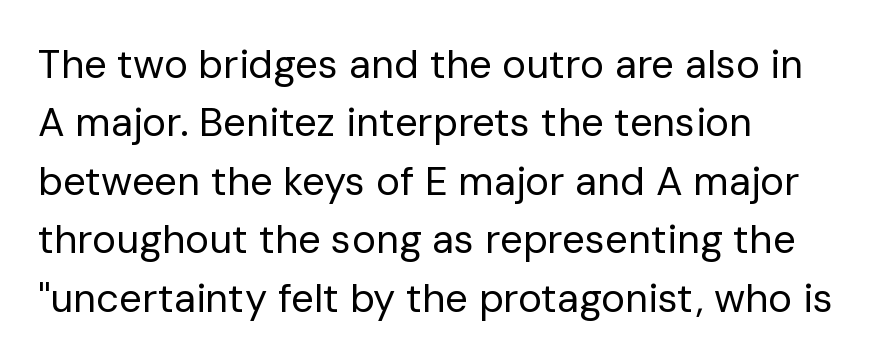
Q: Is the text bold? A: No.
Q: Is the text italic (slanted)? A: No, it is upright.
Q: Is the typeface a serif or a sans-serif typeface? A: Sans-serif.
Q: Is the text underlined? A: No.
Q: How is the paragraph aligned? A: Left-aligned.
Q: Is the spacing between letters normal or unusually wide? A: Normal.
Q: Is the spacing between lines tight, normal or loose? A: Normal.
Q: Width (condensed, normal, or wide)? A: Normal.
Q: Stroke contrast? A: Low.
Q: x-height? A: Medium.
Q: Monospaced? A: No.
